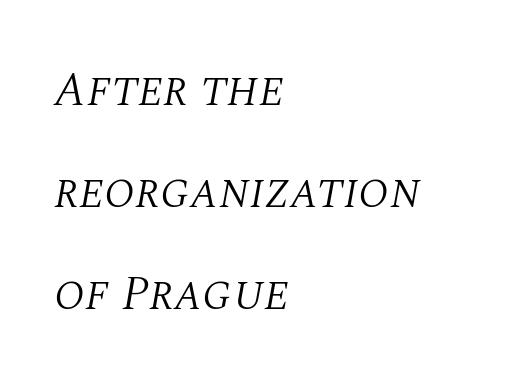
The image shows 48 px light serif type, italic (leaning right); set left-aligned, loose line spacing (2.13x), normal letter spacing, not underlined; medium stroke contrast and a large x-height.
